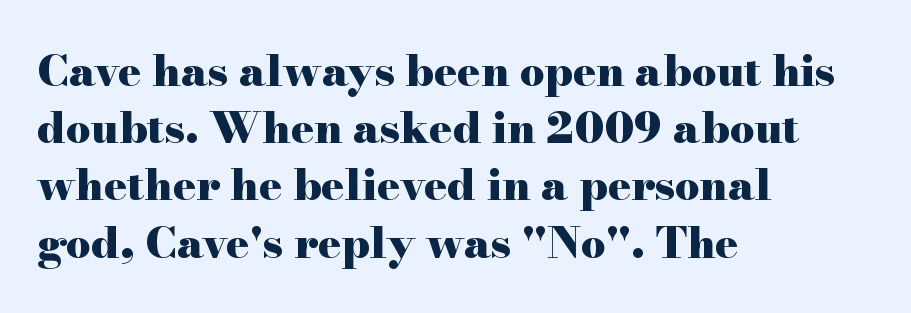
Q: Is the text bold? A: Yes.
Q: Is the text italic (slanted)? A: No, it is upright.
Q: Is the typeface a serif or a sans-serif typeface? A: Serif.
Q: Is the text underlined? A: No.
Q: How is the paragraph aligned? A: Left-aligned.
Q: Is the spacing between letters normal or unusually wide? A: Normal.
Q: Is the spacing between lines tight, normal or loose? A: Normal.
Q: Width (condensed, normal, or wide)? A: Wide.
Q: Stroke contrast? A: High.
Q: x-height? A: Small.
Q: Monospaced? A: No.
